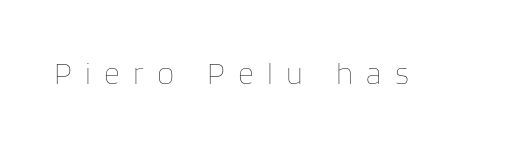
Q: Is the text bold? A: No.
Q: Is the text italic (slanted)? A: No, it is upright.
Q: Is the text underlined? A: No.
Q: Is the spacing between letters normal or unusually wide? A: Unusually wide.
Q: Width (condensed, normal, or wide)? A: Normal.
Q: Stroke contrast? A: Low.
Q: x-height? A: Large.
Q: Monospaced? A: No.
